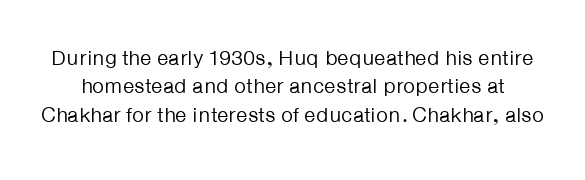
Q: Is the text bold? A: No.
Q: Is the text italic (slanted)? A: No, it is upright.
Q: Is the text underlined? A: No.
Q: Is the spacing between letters normal or unusually wide? A: Normal.
Q: Is the spacing between lines tight, normal or loose? A: Normal.
